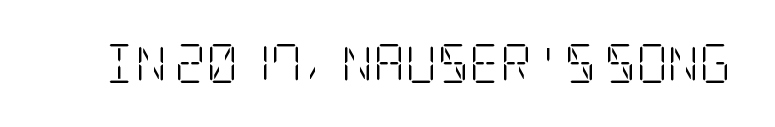
Q: Is the text bold? A: No.
Q: Is the text italic (slanted)? A: No, it is upright.
Q: Is the typeface a serif or a sans-serif typeface? A: Serif.
Q: Is the text underlined? A: No.
Q: Is the spacing between letters normal or unusually wide? A: Normal.
Q: Width (condensed, normal, or wide)? A: Condensed.
Q: Stroke contrast? A: Low.
Q: x-height? A: Large.
